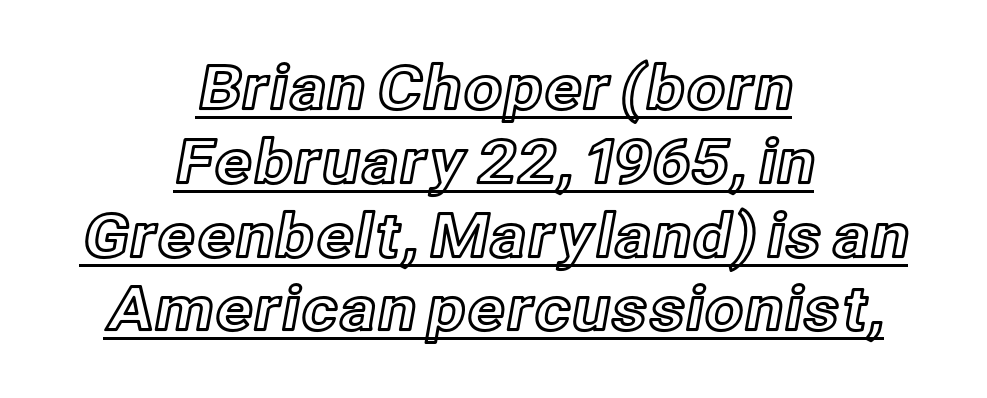
The image shows 61 px text type; set centered, line spacing 1.21x, normal letter spacing, underlined; a medium x-height.
